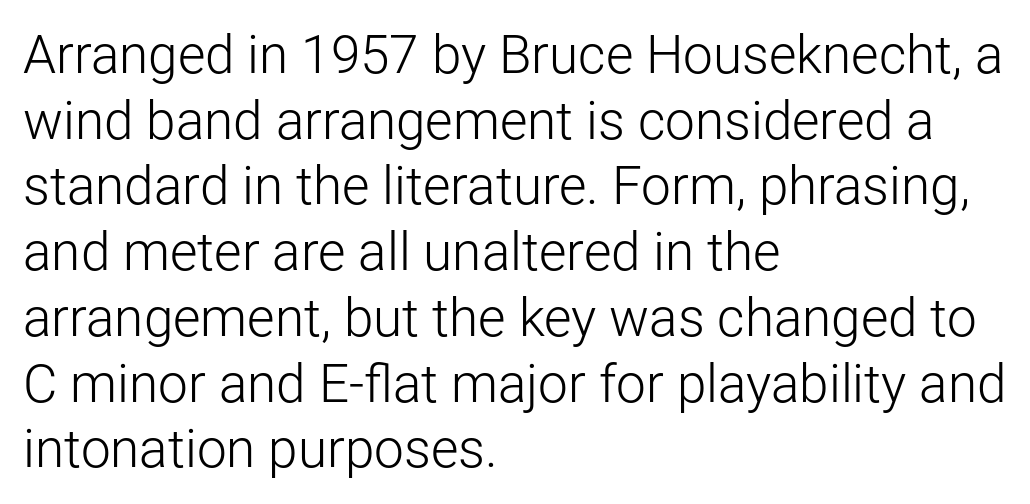
The image shows 53 px light sans-serif type, upright; set left-aligned, line spacing 1.24x, normal letter spacing, not underlined; low stroke contrast and a medium x-height.
